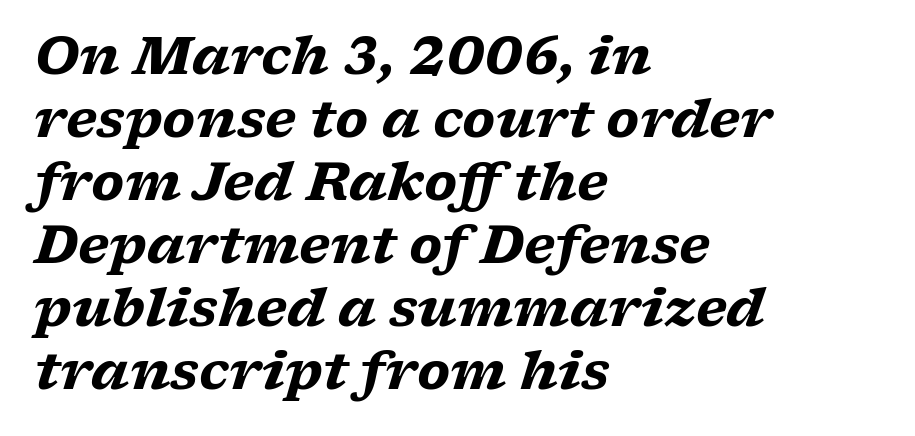
Q: Is the text bold? A: Yes.
Q: Is the text italic (slanted)? A: Yes, it leans right by about 17 degrees.
Q: Is the typeface a serif or a sans-serif typeface? A: Serif.
Q: Is the text underlined? A: No.
Q: How is the paragraph aligned? A: Left-aligned.
Q: Is the spacing between letters normal or unusually wide? A: Normal.
Q: Width (condensed, normal, or wide)? A: Wide.
Q: Stroke contrast? A: Low.
Q: x-height? A: Medium.
Q: Monospaced? A: No.
